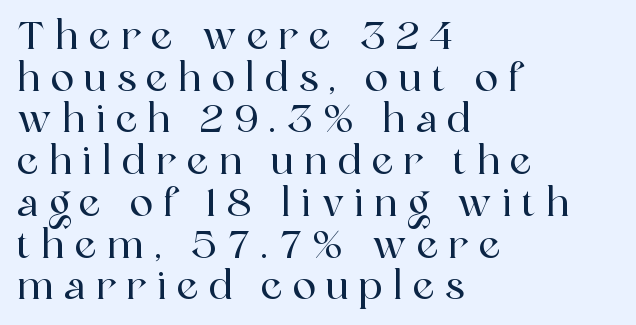
Q: Is the text italic (slanted)? A: No, it is upright.
Q: Is the typeface a serif or a sans-serif typeface? A: Serif.
Q: Is the text underlined? A: No.
Q: How is the paragraph aligned? A: Left-aligned.
Q: Is the spacing between letters normal or unusually wide? A: Unusually wide.
Q: Is the spacing between lines tight, normal or loose? A: Tight.
Q: Width (condensed, normal, or wide)? A: Normal.
Q: x-height? A: Medium.
Q: Monospaced? A: No.
